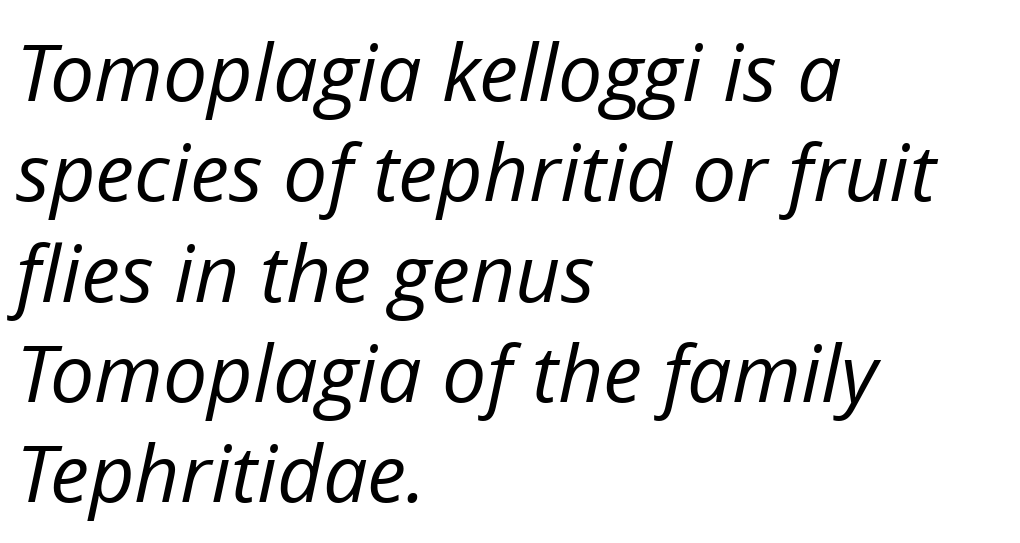
{"italic": "yes", "lean": "right", "slant_degrees": 12, "bold": "no", "weight": "regular", "width": "normal", "stroke_contrast": "low", "x_height": "medium", "monospaced": "no", "underline": "no", "align": "left", "line_spacing": "normal", "line_spacing_ratio": 1.27, "letter_spacing": "normal", "letter_spacing_em": 0.0, "glyph_px": 79}
